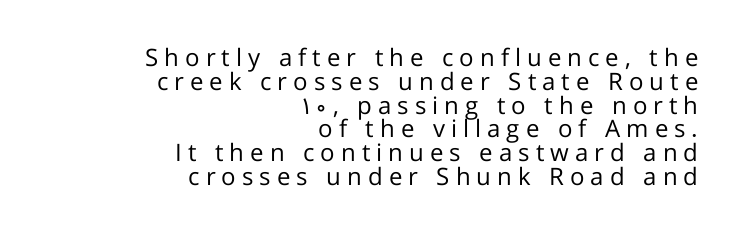
Q: Is the text bold? A: No.
Q: Is the text italic (slanted)? A: No, it is upright.
Q: Is the text underlined? A: No.
Q: How is the paragraph aligned? A: Right-aligned.
Q: Is the spacing between letters normal or unusually wide? A: Unusually wide.
Q: Is the spacing between lines tight, normal or loose? A: Tight.
